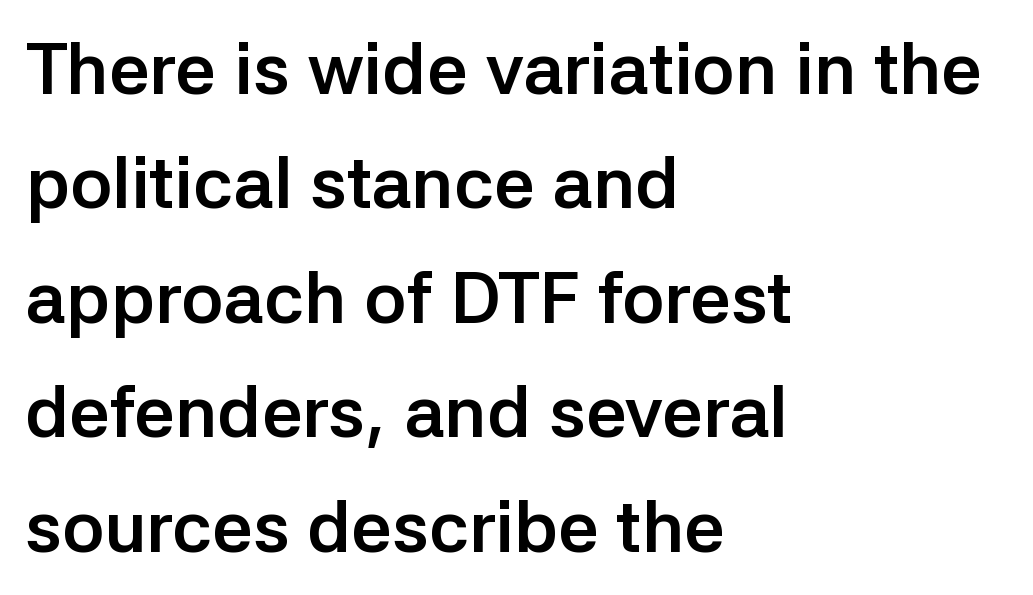
Characters remain perfectly vertical along every line. This rendering leaves character spacing at its baseline value. The passage is arranged the way most books set body copy — flush left. Each letter's strokes conclude bluntly, with no projecting serifs. Is this a fixed-width face? No — the glyphs have proportional, varying widths.
